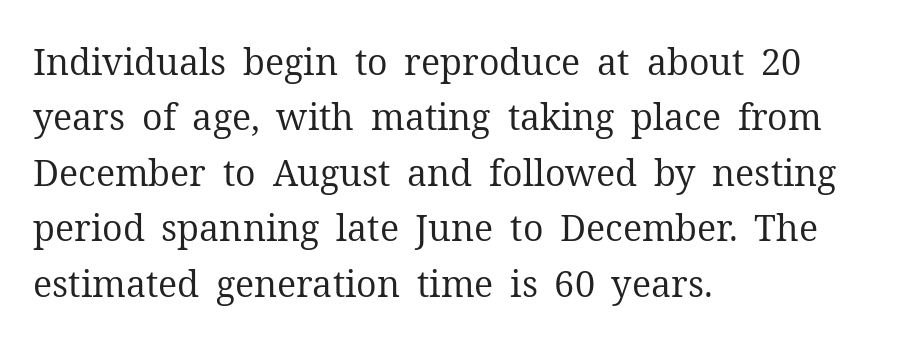
Q: Is the text bold? A: No.
Q: Is the text italic (slanted)? A: No, it is upright.
Q: Is the typeface a serif or a sans-serif typeface? A: Serif.
Q: Is the text underlined? A: No.
Q: How is the paragraph aligned? A: Left-aligned.
Q: Is the spacing between letters normal or unusually wide? A: Normal.
Q: Is the spacing between lines tight, normal or loose? A: Normal.
Q: Width (condensed, normal, or wide)? A: Normal.
Q: Stroke contrast? A: Medium.
Q: x-height? A: Medium.
Q: Monospaced? A: No.
